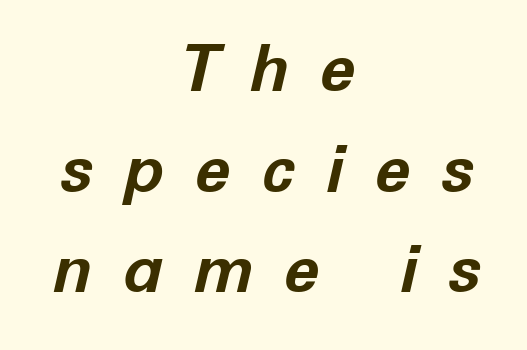
Q: Is the text bold? A: Yes.
Q: Is the text italic (slanted)? A: Yes, it leans right by about 12 degrees.
Q: Is the text underlined? A: No.
Q: How is the paragraph aligned? A: Centered.
Q: Is the spacing between letters normal or unusually wide? A: Unusually wide.
Q: Is the spacing between lines tight, normal or loose? A: Normal.
Q: Width (condensed, normal, or wide)? A: Normal.
Q: Stroke contrast? A: Low.
Q: x-height? A: Medium.
Q: Monospaced? A: No.
